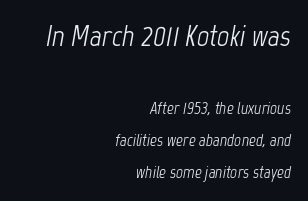
Size hierarchy here favors the leading block over the trailing one. These lines stack with their right ends in a neat column. The letters look calm and open, with moderate or lighter stems. Each letter keeps its own natural width here, so spacing adapts to shape.
